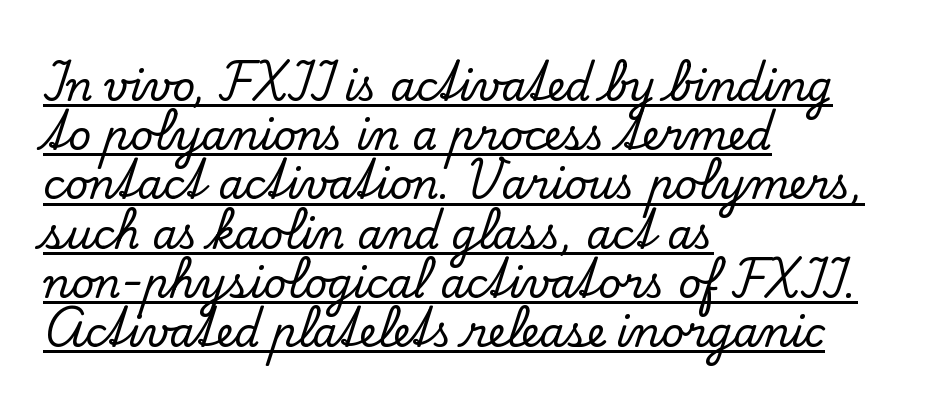
A rule runs beneath these lines of type. Character widths vary here, with narrow letters taking less room than wide ones. Is the letter spacing exaggerated? No — it looks like the ordinary default. The lines are quadded left.
